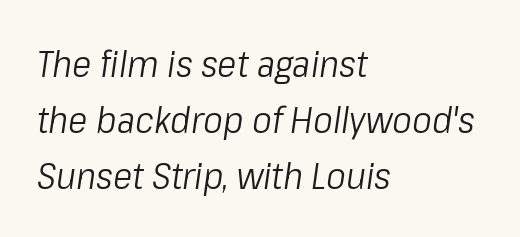
{"italic": "yes", "lean": "right", "slant_degrees": 8, "bold": "no", "weight": "light", "width": "condensed", "stroke_contrast": "low", "x_height": "medium", "monospaced": "no", "underline": "no", "align": "left", "line_spacing": "normal", "line_spacing_ratio": 1.51, "letter_spacing": "normal", "letter_spacing_em": 0.0, "glyph_px": 37}
